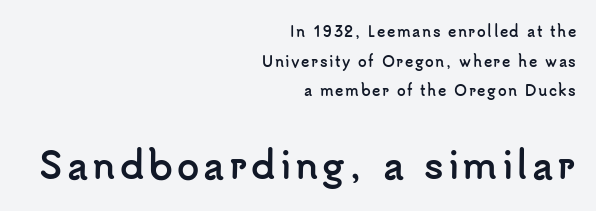
The image shows 36 px semibold sans-serif type, upright; set right-aligned, loose line spacing (2.11x), not underlined; the second (bottom) block is 2.57x larger; low stroke contrast and a small x-height.
